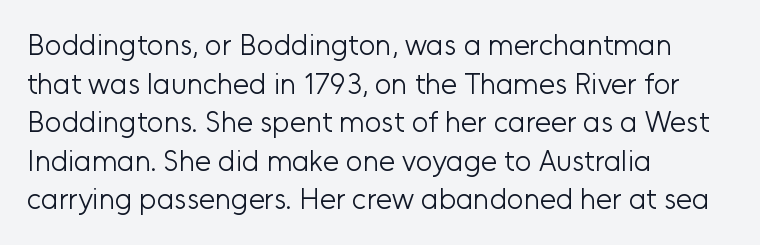
The image shows 29 px light sans-serif type, upright; set left-aligned, normal line spacing (1.33x), normal letter spacing, not underlined; low stroke contrast and a medium x-height.
